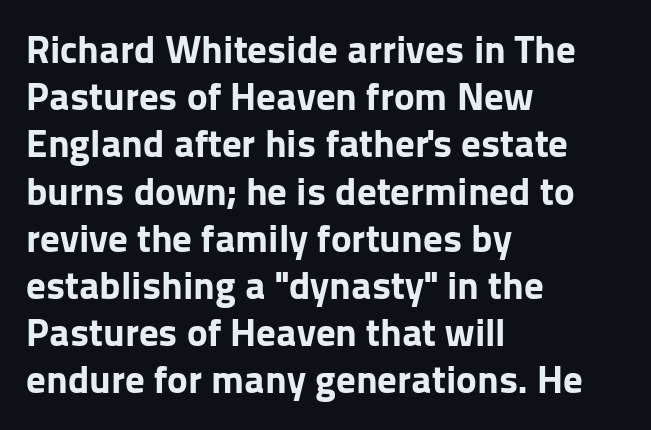
The image shows 39 px bold sans-serif type, upright; set left-aligned, line spacing 1.21x, normal letter spacing, not underlined; low stroke contrast and a medium x-height.
